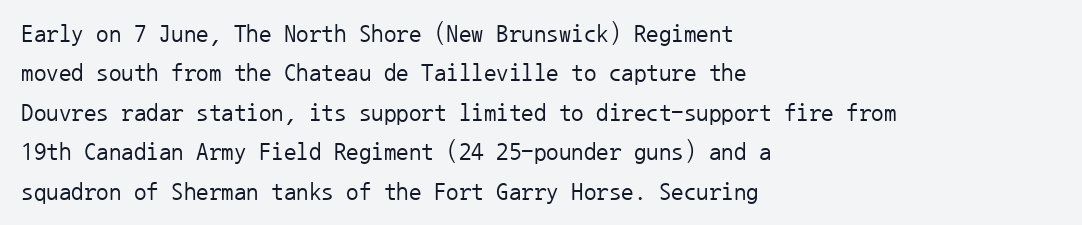
The image shows 25 px text type, upright; set left-aligned, normal line spacing (1.58x), normal letter spacing, not underlined.
